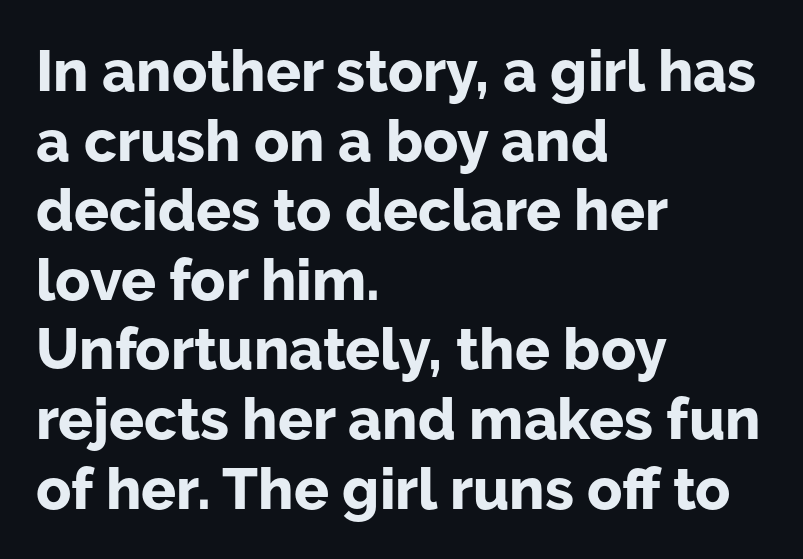
Q: Is the text bold? A: Yes.
Q: Is the text italic (slanted)? A: No, it is upright.
Q: Is the typeface a serif or a sans-serif typeface? A: Sans-serif.
Q: Is the text underlined? A: No.
Q: How is the paragraph aligned? A: Left-aligned.
Q: Is the spacing between letters normal or unusually wide? A: Normal.
Q: Width (condensed, normal, or wide)? A: Normal.
Q: Stroke contrast? A: Low.
Q: x-height? A: Medium.
Q: Monospaced? A: No.
